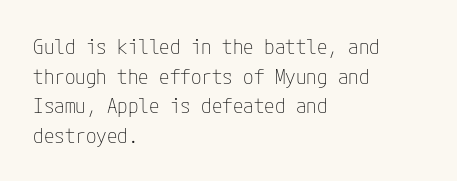
Quick note: underline off. Do the letters lean? They stand straight. The text block is weighted toward the left margin, trailing off unevenly rightward. This rendering leaves character spacing at its baseline value. Vertical spacing — default.
